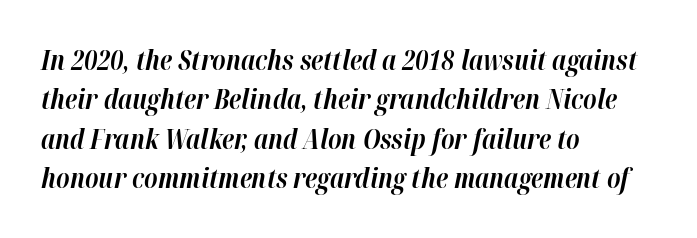
The image shows 27 px bold type, italic (leaning right); set left-aligned, normal line spacing (1.46x), normal letter spacing, not underlined.
